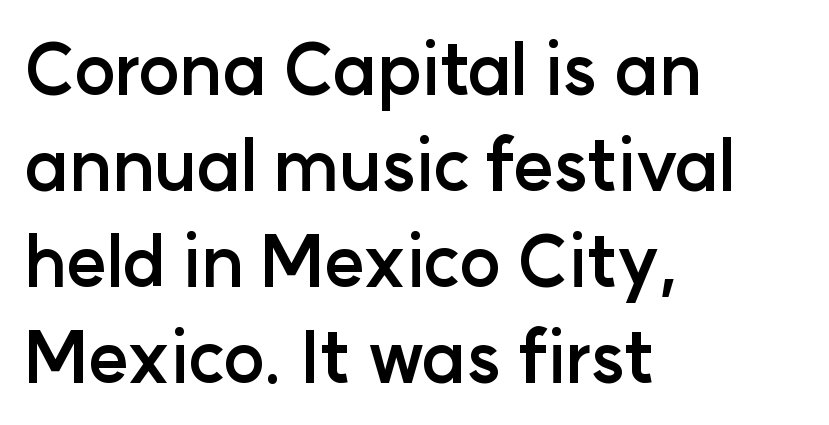
The line-height multiplier appears to be the usual default. Notice how thick the strokes are: this is what a full bold looks like. Here the designer chose a conventional face with non-uniform glyph widths. Has an underline been added? It has not.
